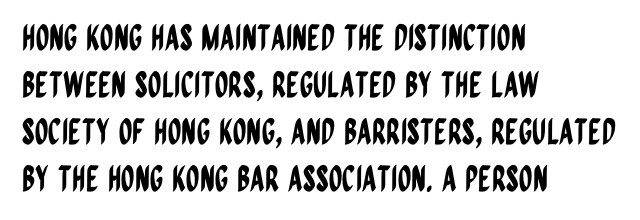
The image shows 35 px condensed sans-serif type, upright; set left-aligned, normal line spacing (1.34x), normal letter spacing, not underlined; low stroke contrast and a large x-height.
